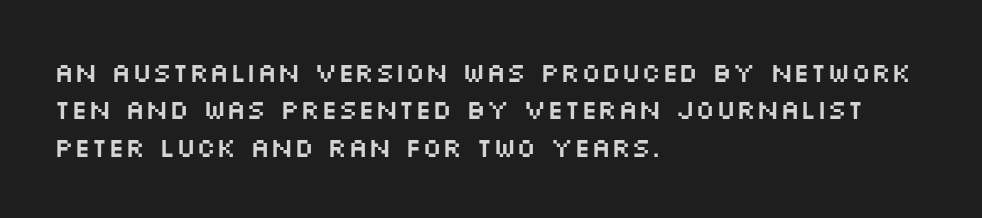
Q: Is the text italic (slanted)? A: No, it is upright.
Q: Is the text underlined? A: No.
Q: How is the paragraph aligned? A: Left-aligned.
Q: Is the spacing between letters normal or unusually wide? A: Normal.
Q: Is the spacing between lines tight, normal or loose? A: Normal.
